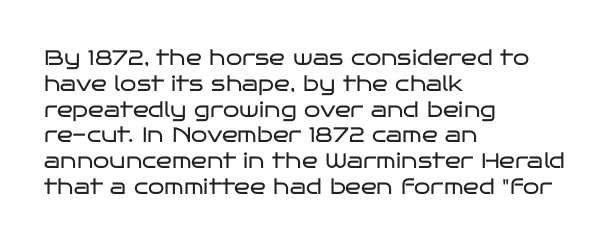
Q: Is the text bold? A: No.
Q: Is the text italic (slanted)? A: No, it is upright.
Q: Is the text underlined? A: No.
Q: How is the paragraph aligned? A: Left-aligned.
Q: Is the spacing between letters normal or unusually wide? A: Normal.
